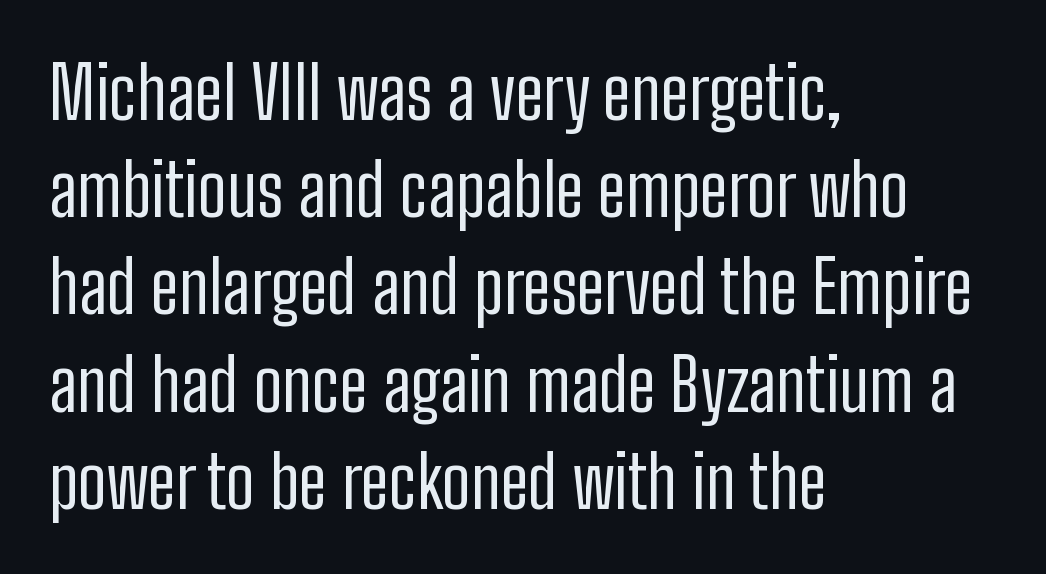
Q: Is the text bold? A: No.
Q: Is the text italic (slanted)? A: No, it is upright.
Q: Is the typeface a serif or a sans-serif typeface? A: Sans-serif.
Q: Is the text underlined? A: No.
Q: How is the paragraph aligned? A: Left-aligned.
Q: Is the spacing between letters normal or unusually wide? A: Normal.
Q: Is the spacing between lines tight, normal or loose? A: Normal.
Q: Width (condensed, normal, or wide)? A: Condensed.
Q: Stroke contrast? A: Low.
Q: x-height? A: Medium.
Q: Monospaced? A: No.
